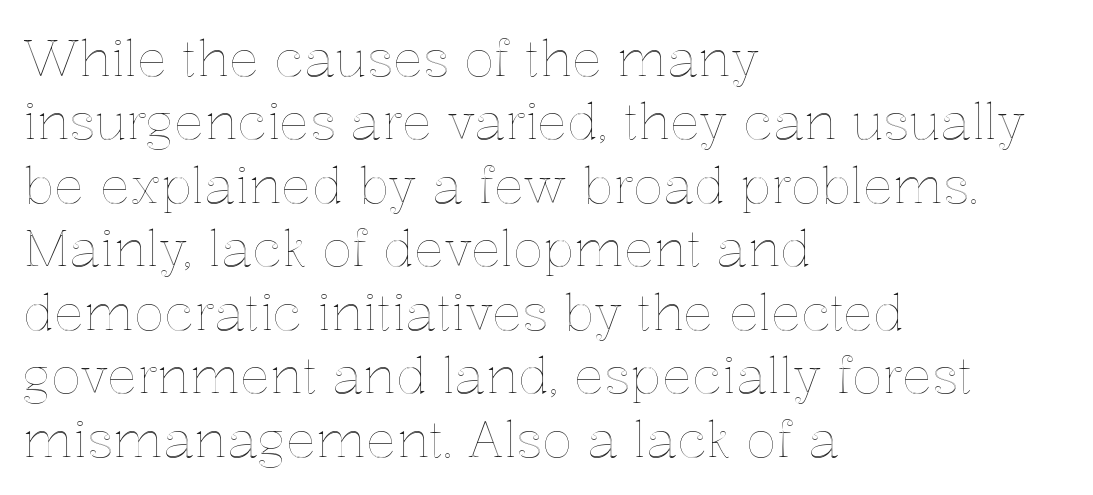
The typesetter chose a ragged-right arrangement here. Lines of text with bare space underneath. Posture: straight, roman, zero tilt. Honestly, the row spacing looks completely unremarkable. Here the designer chose a conventional face with non-uniform glyph widths. Spacing between characters is what you'd get straight out of the box.
